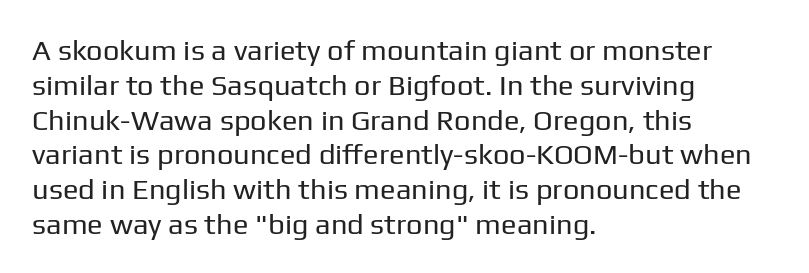
Q: Is the text bold? A: No.
Q: Is the text italic (slanted)? A: No, it is upright.
Q: Is the typeface a serif or a sans-serif typeface? A: Sans-serif.
Q: Is the text underlined? A: No.
Q: How is the paragraph aligned? A: Left-aligned.
Q: Is the spacing between letters normal or unusually wide? A: Normal.
Q: Width (condensed, normal, or wide)? A: Normal.
Q: Stroke contrast? A: Low.
Q: x-height? A: Medium.
Q: Monospaced? A: No.
